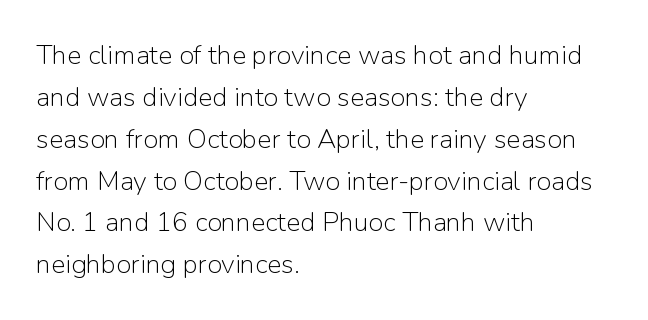
Q: Is the text bold? A: No.
Q: Is the text italic (slanted)? A: No, it is upright.
Q: Is the text underlined? A: No.
Q: How is the paragraph aligned? A: Left-aligned.
Q: Is the spacing between letters normal or unusually wide? A: Normal.
Q: Is the spacing between lines tight, normal or loose? A: Normal.
